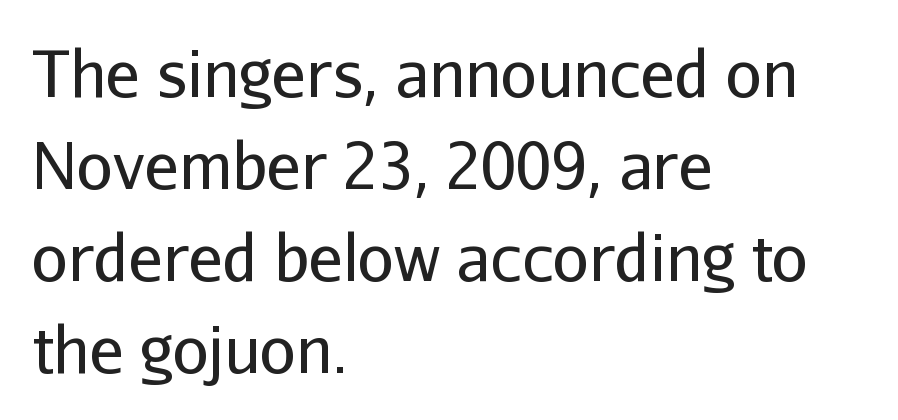
The image shows 64 px regular-weight sans-serif type, upright; set left-aligned, normal line spacing (1.44x), normal letter spacing, not underlined; low stroke contrast and a medium x-height.
